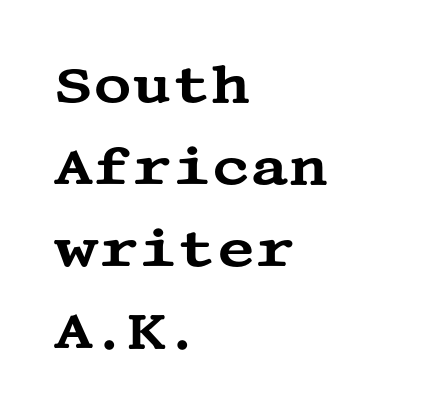
The image shows 53 px wide serif type, upright; set left-aligned, normal line spacing (1.55x), normal letter spacing, not underlined; medium stroke contrast and a large x-height.
